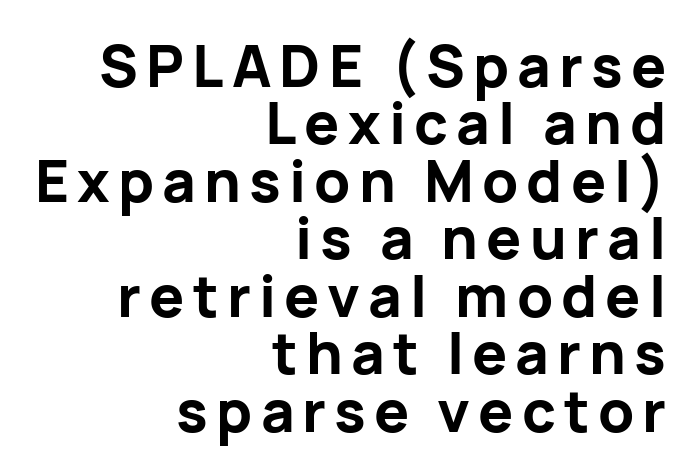
The image shows 58 px bold sans-serif type, upright; set right-aligned, tight line spacing (0.99x), not underlined; low stroke contrast and a medium x-height.
